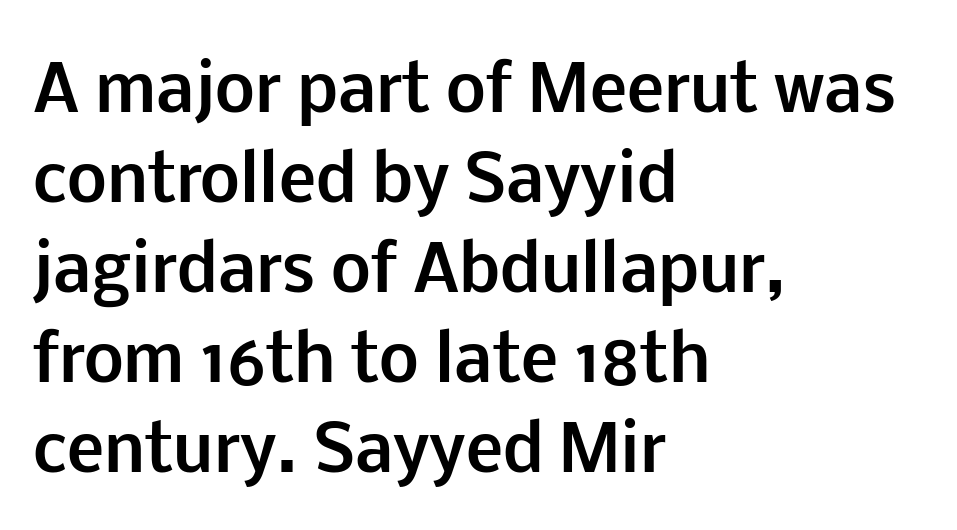
{"serif": "no", "italic": "no", "bold": "yes", "weight": "bold", "width": "normal", "stroke_contrast": "low", "x_height": "medium", "monospaced": "no", "underline": "no", "align": "left", "line_spacing": "normal", "line_spacing_ratio": 1.43, "letter_spacing": "normal", "letter_spacing_em": 0.0, "glyph_px": 63}
